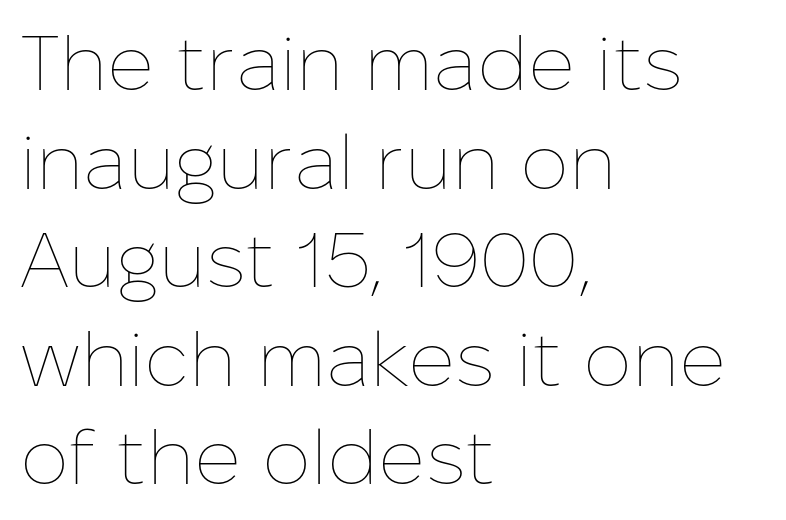
The image shows 77 px thin type, upright; set left-aligned, normal line spacing (1.28x), normal letter spacing, not underlined; low stroke contrast and a medium x-height.
